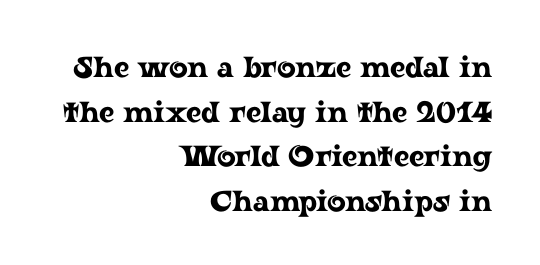
{"serif": "yes", "italic": "no", "width": "wide", "stroke_contrast": "low", "x_height": "medium", "monospaced": "no", "underline": "no", "align": "right", "line_spacing": "normal", "line_spacing_ratio": 1.54, "letter_spacing": "normal", "letter_spacing_em": 0.0, "glyph_px": 29}
